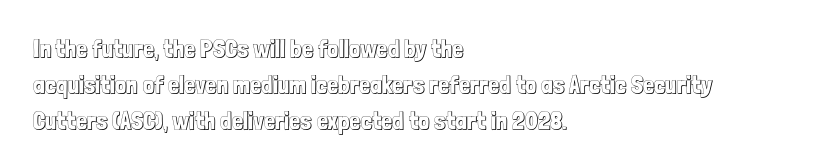
Vertically, the passage feels balanced, rows spaced as you'd expect. Every character sits straight up, as roman type does. A typesetter would call this zero additional tracking. Each line starts at the same left margin while the right side varies. Descenders are the only things crossing below the line.
